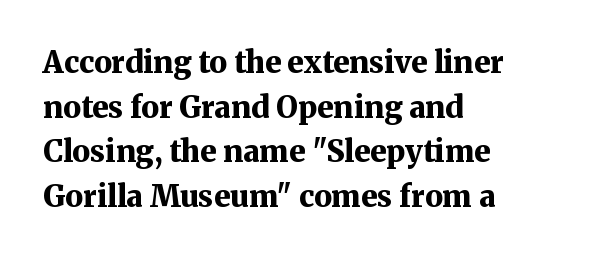
The image shows 30 px bold serif type, upright; set left-aligned, normal line spacing (1.49x), normal letter spacing, not underlined; medium stroke contrast and a medium x-height.
